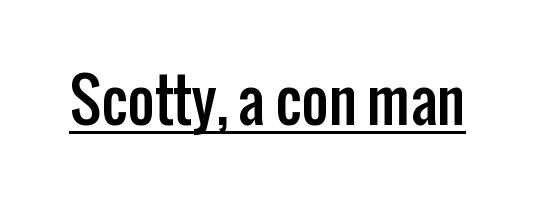
The image shows 59 px condensed sans-serif type, upright; set normal letter spacing, underlined; low stroke contrast and a medium x-height.
